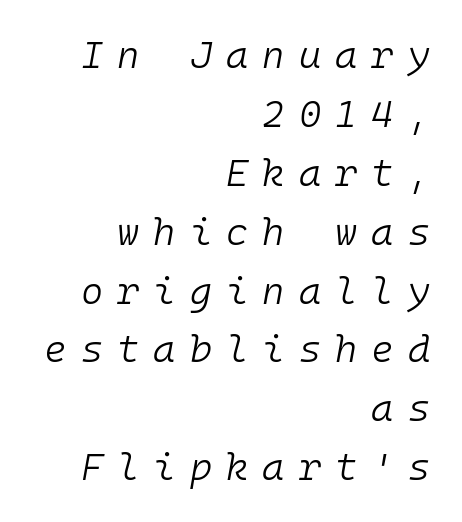
{"italic": "yes", "lean": "right", "slant_degrees": 10, "bold": "no", "weight": "light", "width": "normal", "stroke_contrast": "low", "x_height": "medium", "monospaced": "yes", "underline": "no", "align": "right", "line_spacing": "normal", "line_spacing_ratio": 1.55, "letter_spacing": "wide", "letter_spacing_em": 0.37, "glyph_px": 38}
